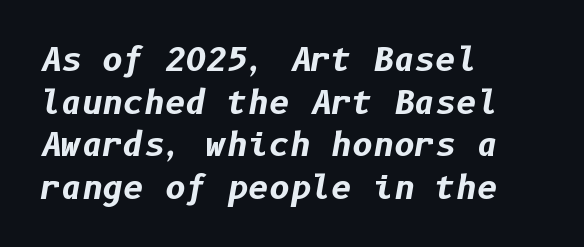
The image shows 32 px bold type, italic (leaning right); set left-aligned, normal line spacing (1.33x), normal letter spacing, not underlined; low stroke contrast and a medium x-height.
